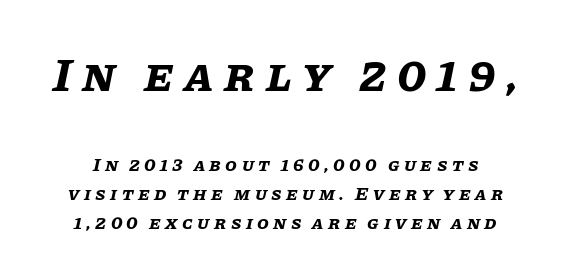
These lines were composed using italics. Each word looks stretched out because of the extra space between its letters. You could not count columns in this text — the font is proportionally spaced. Typographic density is high because the face is bold. The rendering shrinks the type as you move from the upper chunk to the lower. Nobody drew a line under any word here.
